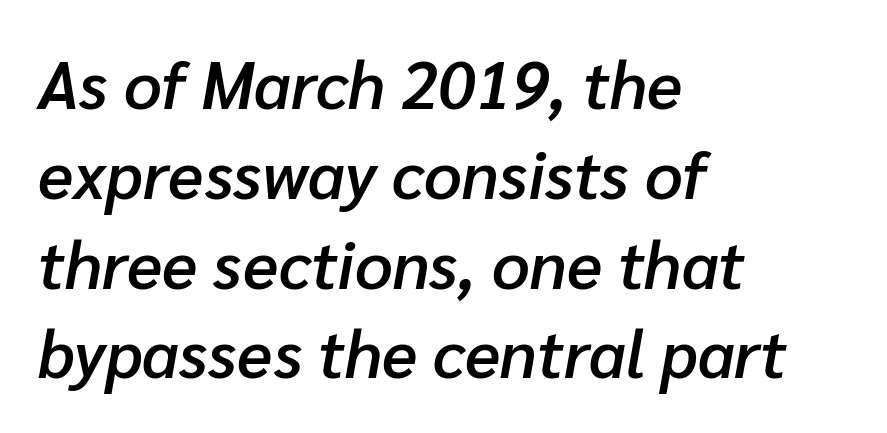
Q: Is the text bold? A: Semi-bold.
Q: Is the text italic (slanted)? A: Yes, it leans right by about 10 degrees.
Q: Is the text underlined? A: No.
Q: How is the paragraph aligned? A: Left-aligned.
Q: Is the spacing between letters normal or unusually wide? A: Normal.
Q: Is the spacing between lines tight, normal or loose? A: Normal.
Q: Width (condensed, normal, or wide)? A: Normal.
Q: Stroke contrast? A: Low.
Q: x-height? A: Medium.
Q: Monospaced? A: No.
